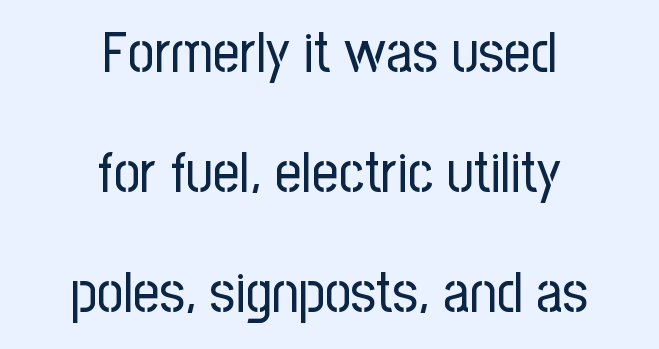
Q: Is the text bold? A: No.
Q: Is the text italic (slanted)? A: No, it is upright.
Q: Is the typeface a serif or a sans-serif typeface? A: Sans-serif.
Q: Is the text underlined? A: No.
Q: How is the paragraph aligned? A: Centered.
Q: Is the spacing between letters normal or unusually wide? A: Normal.
Q: Is the spacing between lines tight, normal or loose? A: Loose.
Q: Width (condensed, normal, or wide)? A: Condensed.
Q: Stroke contrast? A: Low.
Q: x-height? A: Medium.
Q: Monospaced? A: No.
